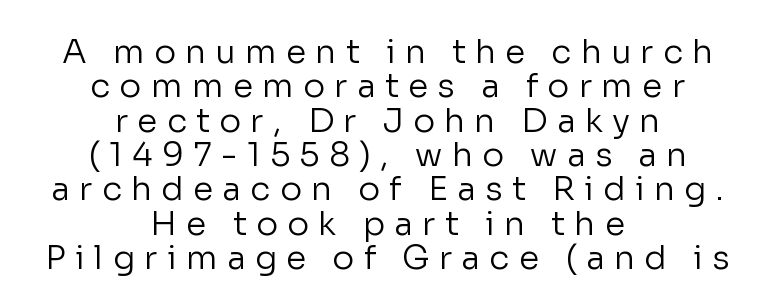
{"serif": "no", "italic": "no", "bold": "no", "weight": "regular", "width": "normal", "stroke_contrast": "low", "x_height": "medium", "monospaced": "no", "underline": "no", "align": "center", "line_spacing": "tight", "line_spacing_ratio": 1.04, "letter_spacing": "wide", "letter_spacing_em": 0.28, "glyph_px": 33}
